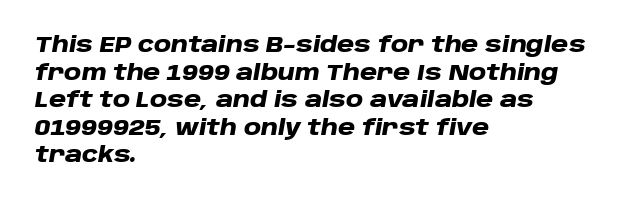
The image shows 21 px bold type, italic (leaning right); set left-aligned, normal line spacing (1.31x), normal letter spacing, not underlined.
